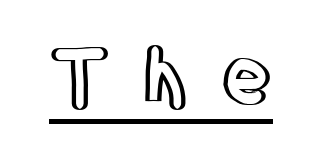
{"italic": "no", "width": "condensed", "x_height": "large", "monospaced": "no", "underline": "yes", "letter_spacing": "wide", "letter_spacing_em": 0.42, "glyph_px": 78}
